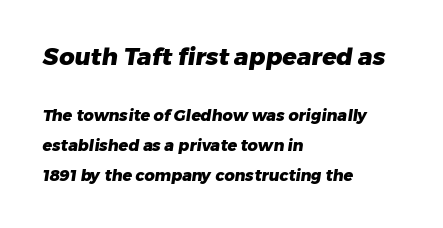
{"bold": "yes", "underline": "no", "align": "left", "line_spacing_ratio": 1.87, "letter_spacing": "normal", "letter_spacing_em": 0.0, "larger_block": "first", "size_ratio": 1.5, "glyph_px": 24}
